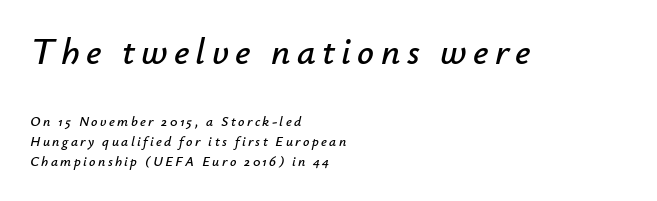
{"italic": "yes", "lean": "right", "slant_degrees": 12, "width": "normal", "stroke_contrast": "low", "x_height": "small", "monospaced": "no", "underline": "no", "align": "left", "line_spacing": "normal", "line_spacing_ratio": 1.43, "larger_block": "first", "size_ratio": 2.64, "glyph_px": 37}
